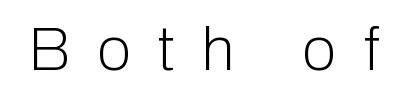
You could not count columns in this text — the font is proportionally spaced. Underlining? Definitely not there. Ink coverage per letter is moderate at most. When letters stand straight like this, we call the style roman or upright.
